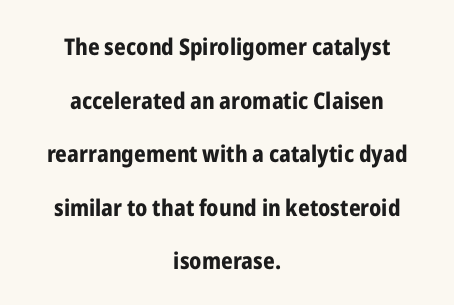
Honestly, there is no underline to notice here at all. The rendering uses a large line-height, opening up the rows. Compared with a flush-left layout, this one balances lines on the center instead. The letters are bold, with thick, heavy strokes. Quick note: not italic, upright.
